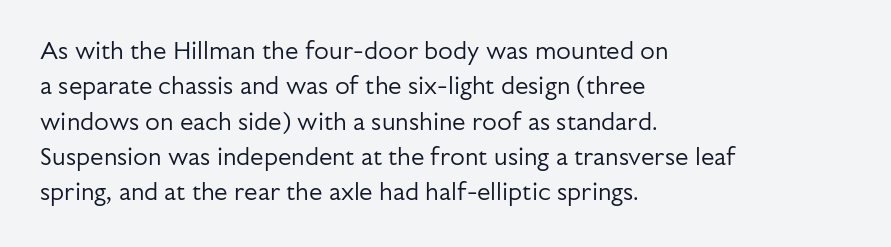
{"italic": "no", "bold": "no", "underline": "no", "align": "left", "line_spacing": "normal", "line_spacing_ratio": 1.47, "letter_spacing": "normal", "letter_spacing_em": 0.0, "glyph_px": 24}
